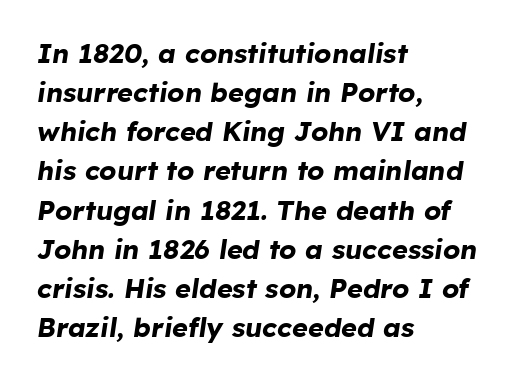
Q: Is the text bold? A: Yes.
Q: Is the text italic (slanted)? A: Yes, it leans right by about 8 degrees.
Q: Is the text underlined? A: No.
Q: How is the paragraph aligned? A: Left-aligned.
Q: Is the spacing between letters normal or unusually wide? A: Normal.
Q: Is the spacing between lines tight, normal or loose? A: Normal.
